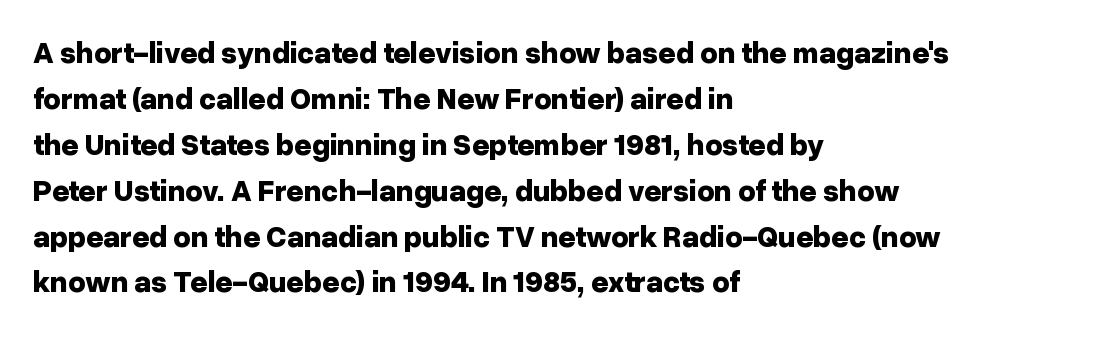
The image shows 30 px bold sans-serif type, upright; set left-aligned, normal line spacing (1.53x), normal letter spacing, not underlined; low stroke contrast and a medium x-height.
